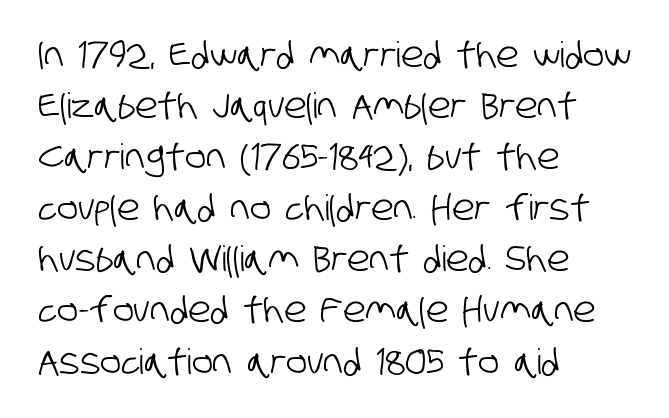
Do the characters align in a grid? No, the font is proportional. Only glyphs here, with clear space below each row. This sample keeps an unexceptional amount of space between lines. Glyph-to-glyph distance matches everyday printed text. Which margin do the lines hug? The left one — the right edge is uneven.
